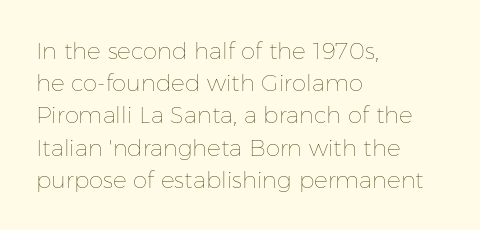
The image shows 23 px text type, upright; set left-aligned, normal line spacing (1.4x), normal letter spacing, not underlined.
